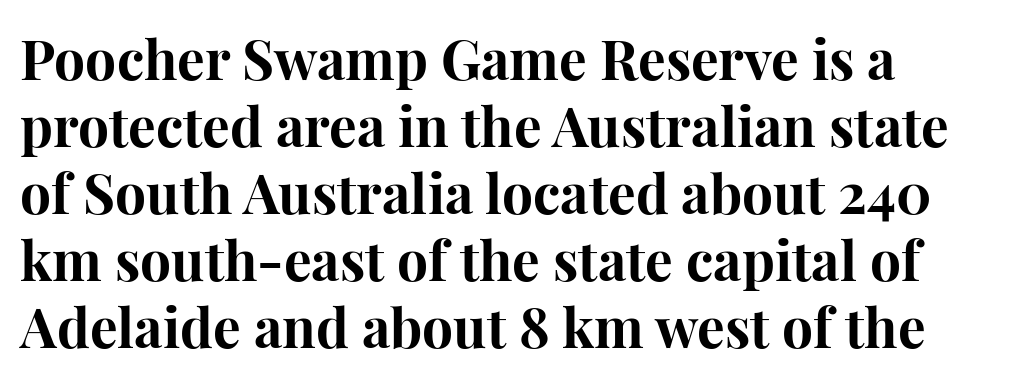
The setting favours the left margin, as ordinary paragraphs usually do. Proportional: the letters do not fall into vertical columns. In terms of weight, the rendering is a true, heavy bold. Descenders hang freely into open space. Tracking here is standard; glyphs follow each other at the usual distance. A typesetter would mark this as roman, not italic.
